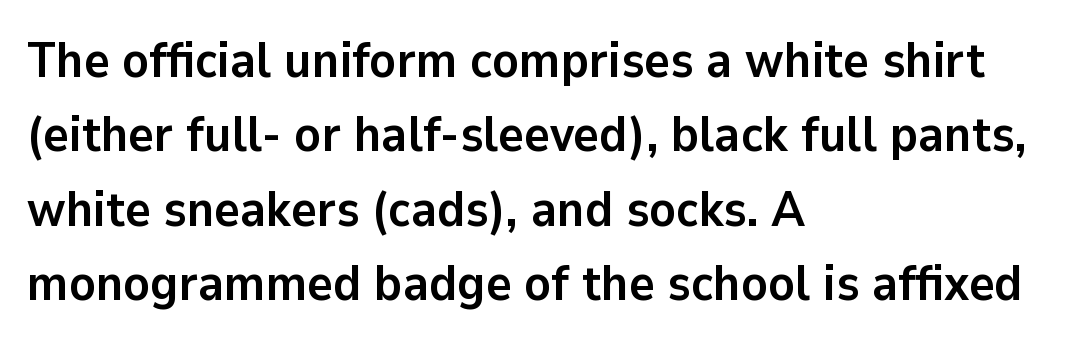
Proportional: the letters do not fall into vertical columns. How heavy is the stroke? Heavy — this is a bold. Evenly set lines give the paragraph a standard silhouette. The type sits square on the baseline with zero lean. Is the letter spacing exaggerated? No — it looks like the ordinary default. Serifs: no, the terminals of the letterforms are clean.
